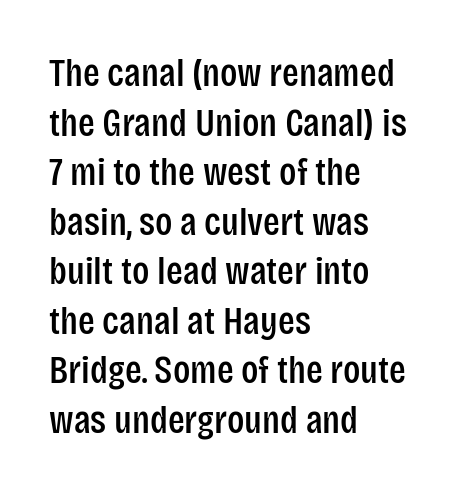
{"serif": "no", "italic": "no", "width": "condensed", "stroke_contrast": "low", "x_height": "large", "monospaced": "no", "underline": "no", "align": "left", "line_spacing": "normal", "line_spacing_ratio": 1.27, "letter_spacing": "normal", "letter_spacing_em": 0.0, "glyph_px": 39}
